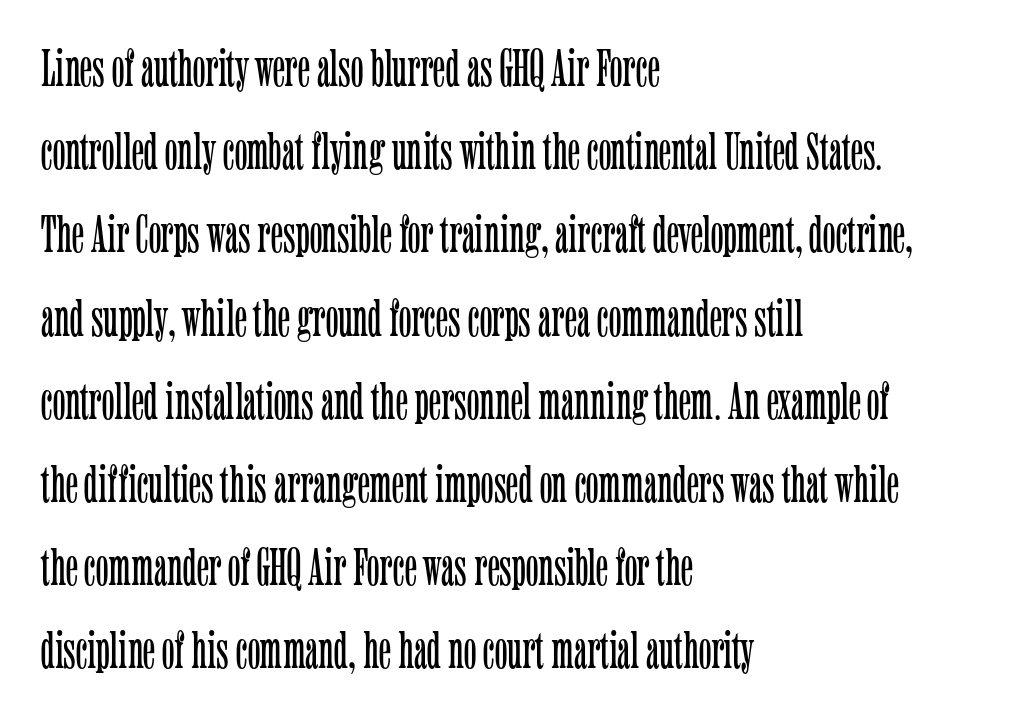
The image shows 53 px light, condensed serif type, upright; set left-aligned, normal line spacing (1.57x), normal letter spacing, not underlined; low stroke contrast and a medium x-height.
